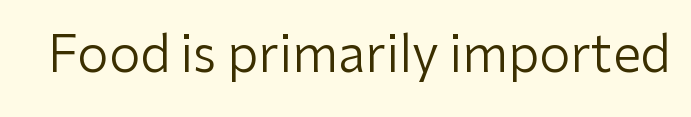
The image shows 50 px regular-weight sans-serif type, upright; set normal letter spacing, not underlined; low stroke contrast and a medium x-height.
